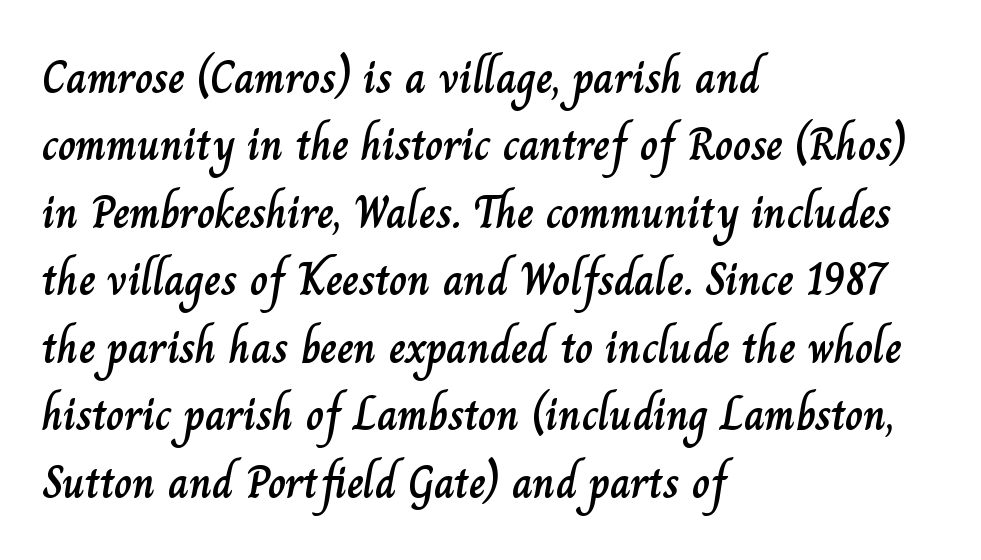
Reading down the block, your eye returns to a fixed left position each line. The passage shown is typed in a proportional face where columns would drift. What's the leading like? Ordinary, nothing unusual. Characters follow at the spacing the type designer built in.
